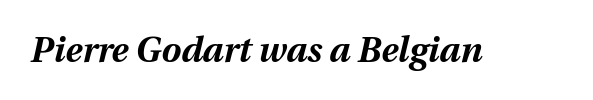
Style check: oblique. Caption: standard tracking, unaltered. Pretty heavy lettering here — definitely bold. Type without underlining.
